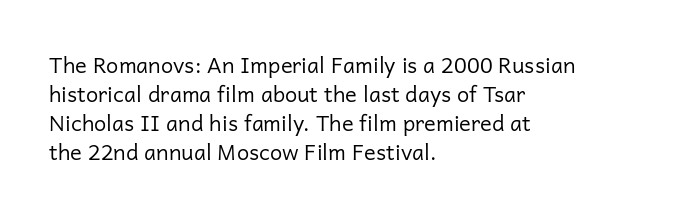
Tall strokes in this sample are plumb rather than angled. The passage shown has conventional tracking throughout. Every row of glyphs begins at an identical x-position on the left. A normal amount of white space separates one row of letters from the next. Type without underlining.
